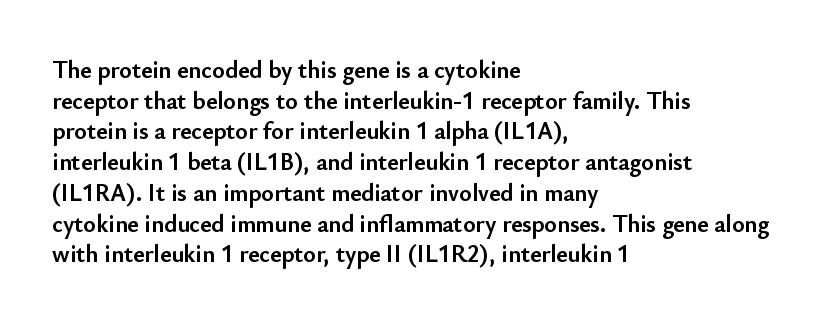
Q: Is the text bold? A: Yes.
Q: Is the text italic (slanted)? A: No, it is upright.
Q: Is the text underlined? A: No.
Q: How is the paragraph aligned? A: Left-aligned.
Q: Is the spacing between letters normal or unusually wide? A: Normal.
Q: Is the spacing between lines tight, normal or loose? A: Normal.
